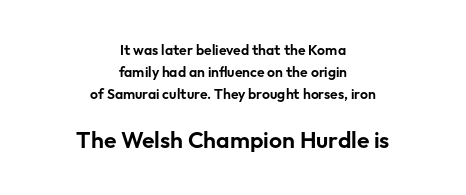
{"italic": "no", "underline": "no", "align": "center", "line_spacing": "normal", "line_spacing_ratio": 1.56, "letter_spacing": "normal", "letter_spacing_em": 0.0, "larger_block": "second", "size_ratio": 1.64, "glyph_px": 23}
